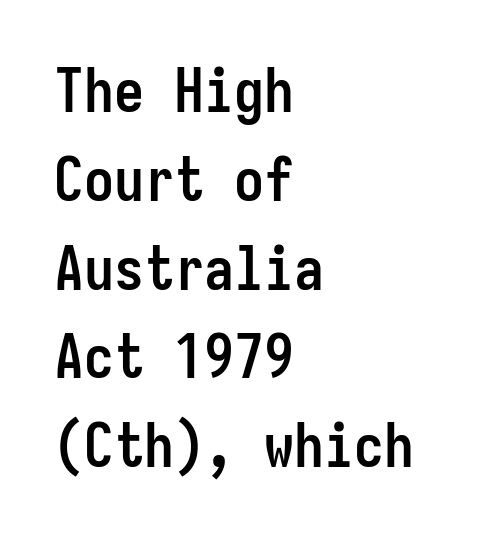
The image shows 60 px semibold, condensed sans-serif type, upright, monospaced; set left-aligned, normal line spacing (1.48x), normal letter spacing, not underlined; low stroke contrast and a medium x-height.
